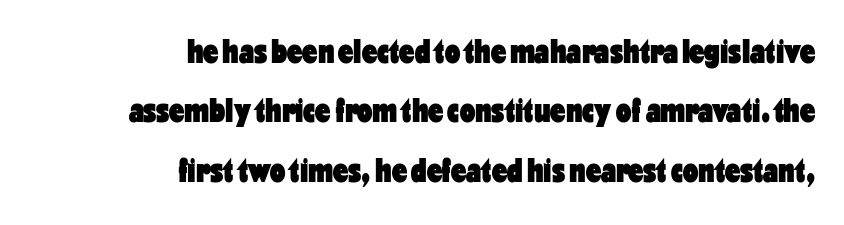
Here the designer chose a conventional face with non-uniform glyph widths. Is this a sans? Yes — the strokes have no serifs. Words float on clear page, feet unadorned. The strokes are fattened all the way to bold. Nothing unusual about the tracking: characters are spaced as the font intends. This rendering uses right alignment, leaving the left contour irregular.
